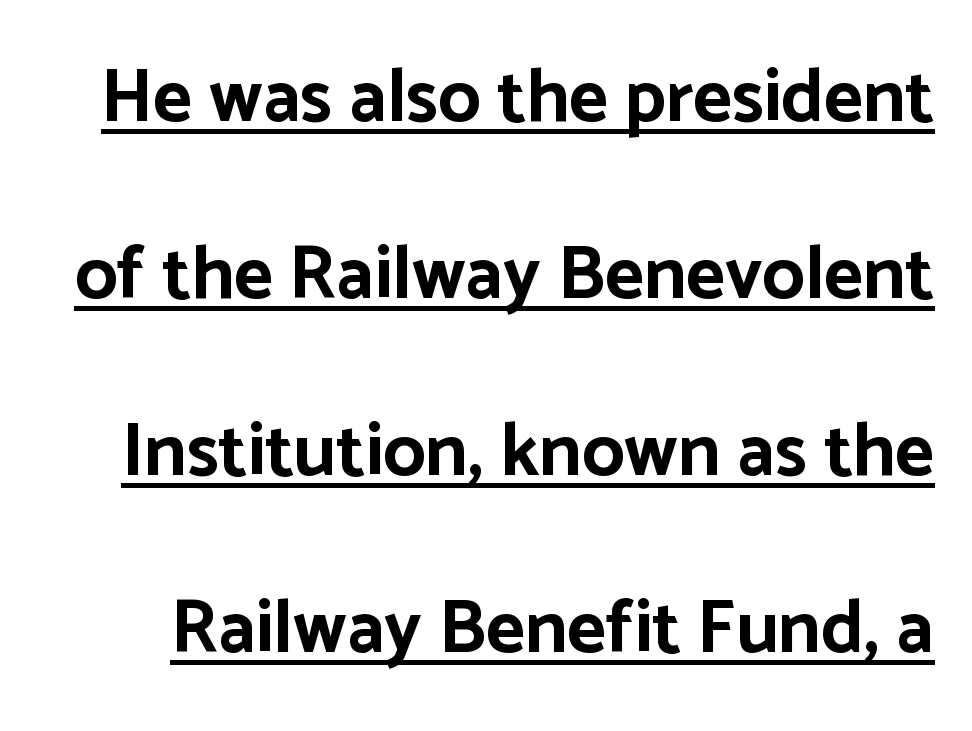
The image shows 75 px bold sans-serif type, upright; set loose line spacing (2.36x), normal letter spacing, underlined; low stroke contrast and a medium x-height.
